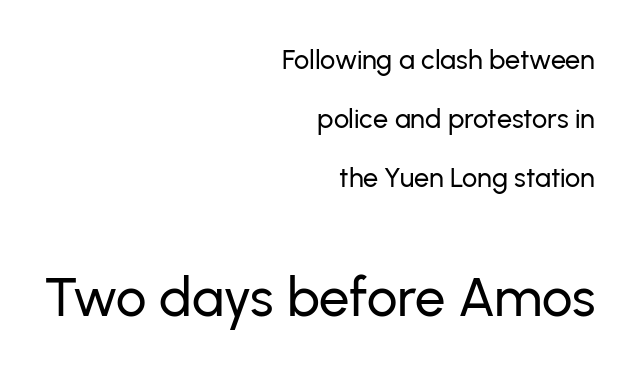
{"serif": "no", "italic": "no", "width": "normal", "stroke_contrast": "low", "x_height": "medium", "monospaced": "no", "underline": "no", "align": "right", "line_spacing": "loose", "line_spacing_ratio": 2.19, "letter_spacing": "normal", "letter_spacing_em": 0.0, "larger_block": "second", "size_ratio": 2.0, "glyph_px": 54}
